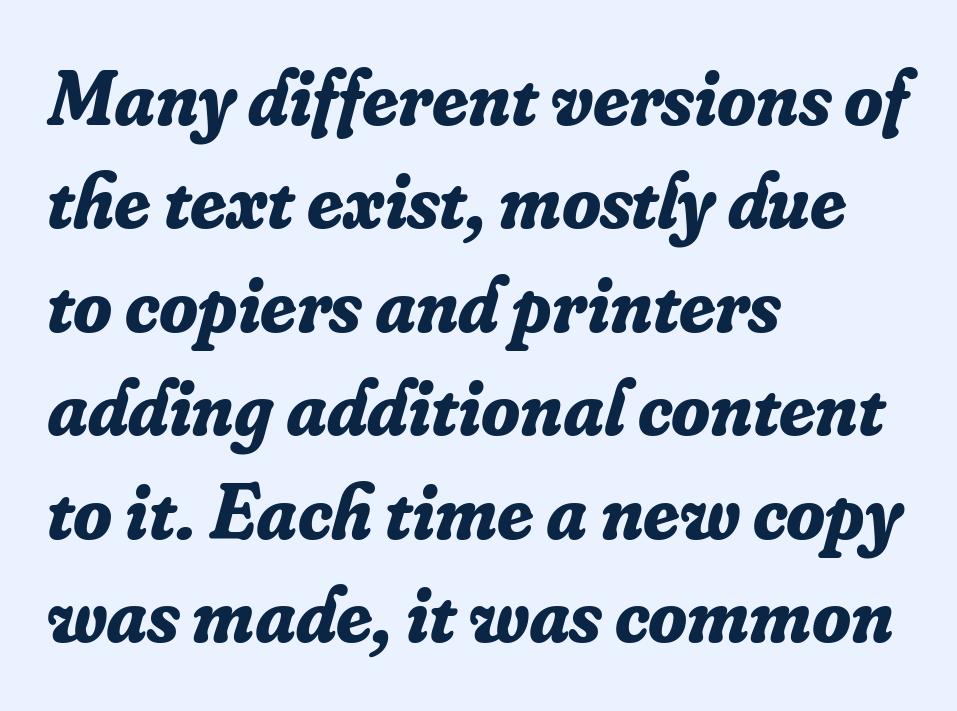
The image shows 79 px bold serif type, italic (leaning right); set left-aligned, normal line spacing (1.31x), normal letter spacing, not underlined; low stroke contrast and a small x-height.
